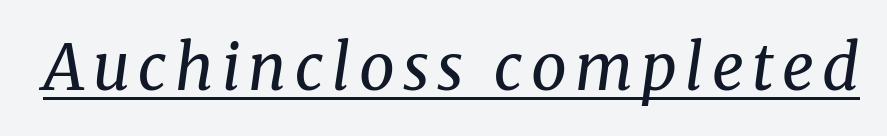
The image shows 63 px regular-weight serif type, italic (leaning right); set underlined; medium stroke contrast and a medium x-height.
